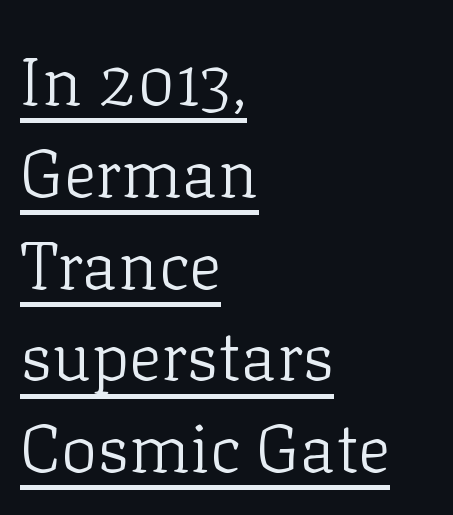
Q: Is the text bold? A: No.
Q: Is the text italic (slanted)? A: No, it is upright.
Q: Is the typeface a serif or a sans-serif typeface? A: Serif.
Q: Is the text underlined? A: Yes.
Q: How is the paragraph aligned? A: Left-aligned.
Q: Is the spacing between letters normal or unusually wide? A: Normal.
Q: Is the spacing between lines tight, normal or loose? A: Normal.
Q: Width (condensed, normal, or wide)? A: Normal.
Q: Stroke contrast? A: Low.
Q: x-height? A: Medium.
Q: Monospaced? A: No.
